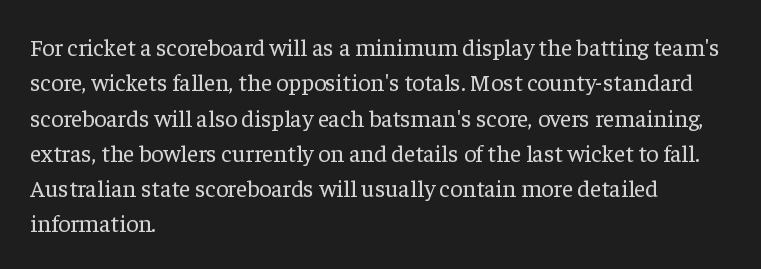
The image shows 24 px text type, upright; set left-aligned, normal line spacing (1.47x), normal letter spacing, not underlined.
